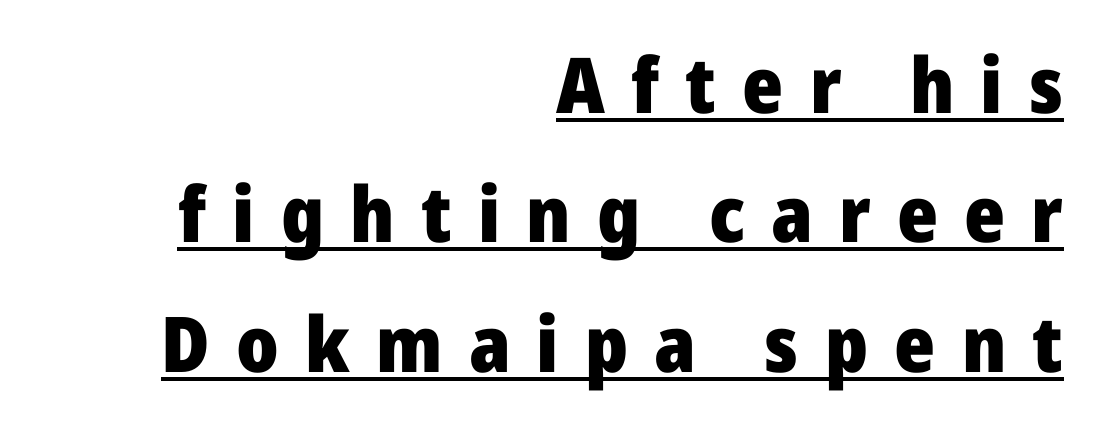
The image shows 77 px heavy sans-serif type, upright; set right-aligned, normal line spacing (1.68x), unusually wide letter spacing (+0.34 em), underlined; low stroke contrast and a medium x-height.
